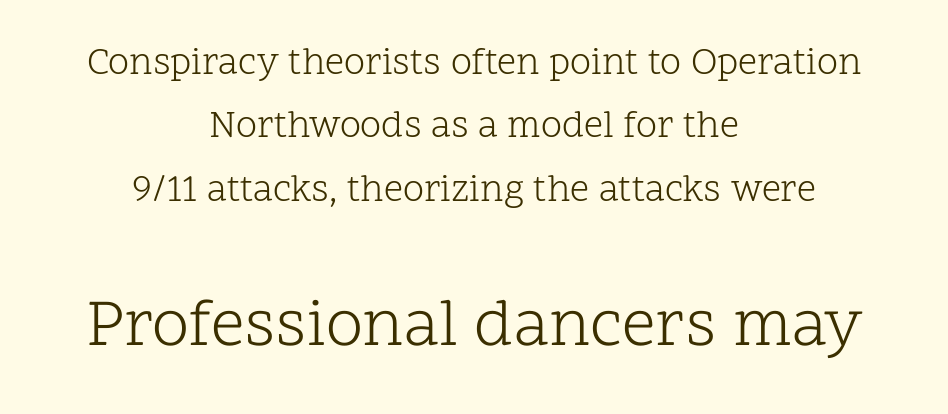
Q: Is the text bold? A: No.
Q: Is the text italic (slanted)? A: No, it is upright.
Q: Is the typeface a serif or a sans-serif typeface? A: Serif.
Q: Is the text underlined? A: No.
Q: How is the paragraph aligned? A: Centered.
Q: Is the spacing between letters normal or unusually wide? A: Normal.
Q: Is the spacing between lines tight, normal or loose? A: Normal.
Q: Which block of text is set in a larger size, the first (top) or the second (bottom)? A: The second (bottom) one.
Q: Width (condensed, normal, or wide)? A: Normal.
Q: Stroke contrast? A: Low.
Q: x-height? A: Medium.
Q: Monospaced? A: No.
